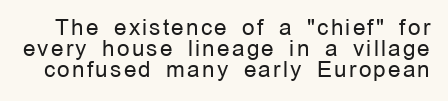
Q: Is the text bold? A: No.
Q: Is the text italic (slanted)? A: No, it is upright.
Q: Is the text underlined? A: No.
Q: Is the spacing between lines tight, normal or loose? A: Tight.
